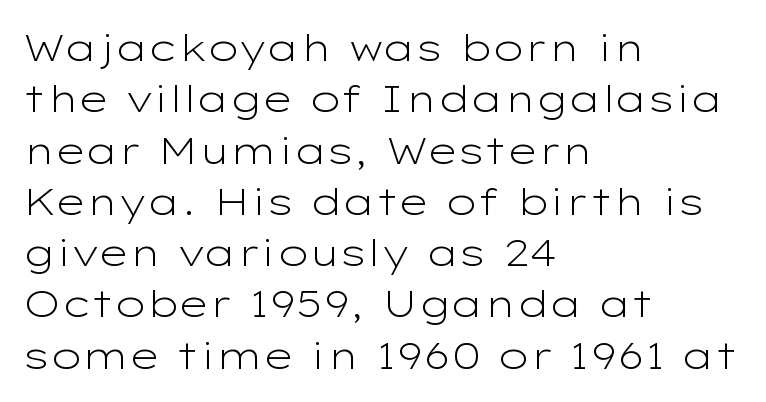
The strokes are not fattened; the text isn't bold. Honestly, the row spacing looks completely unremarkable. In terms of posture, this sample is upright. Grotesque or geometric, the face here clearly has no serifs.
